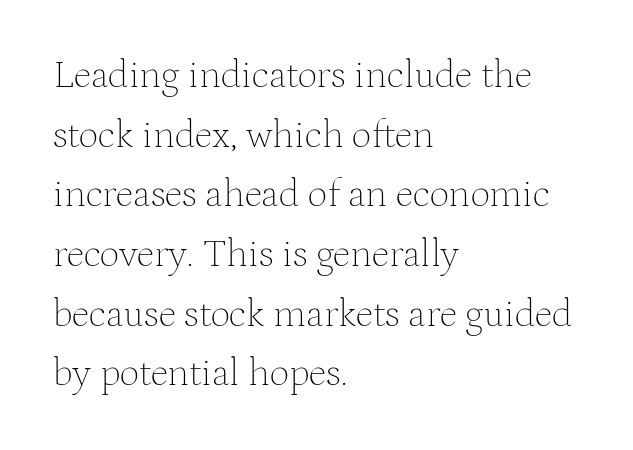
{"serif": "yes", "italic": "no", "bold": "no", "weight": "thin", "width": "normal", "stroke_contrast": "medium", "x_height": "medium", "monospaced": "no", "underline": "no", "align": "left", "line_spacing": "normal", "line_spacing_ratio": 1.53, "letter_spacing": "normal", "letter_spacing_em": 0.0, "glyph_px": 39}
